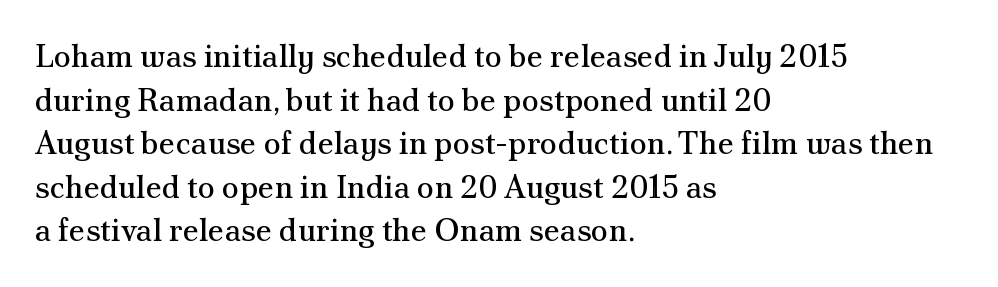
{"serif": "yes", "italic": "no", "bold": "no", "weight": "regular", "width": "normal", "stroke_contrast": "medium", "x_height": "small", "monospaced": "no", "underline": "no", "align": "left", "line_spacing": "normal", "line_spacing_ratio": 1.36, "letter_spacing": "normal", "letter_spacing_em": 0.0, "glyph_px": 32}
